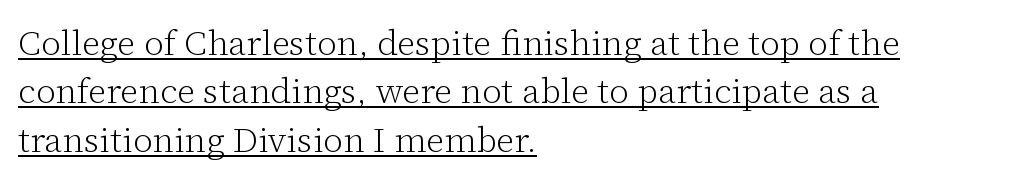
{"serif": "yes", "italic": "no", "bold": "no", "weight": "light", "width": "normal", "stroke_contrast": "low", "x_height": "medium", "monospaced": "no", "underline": "yes", "align": "left", "line_spacing": "normal", "line_spacing_ratio": 1.38, "letter_spacing": "normal", "letter_spacing_em": 0.0, "glyph_px": 35}
